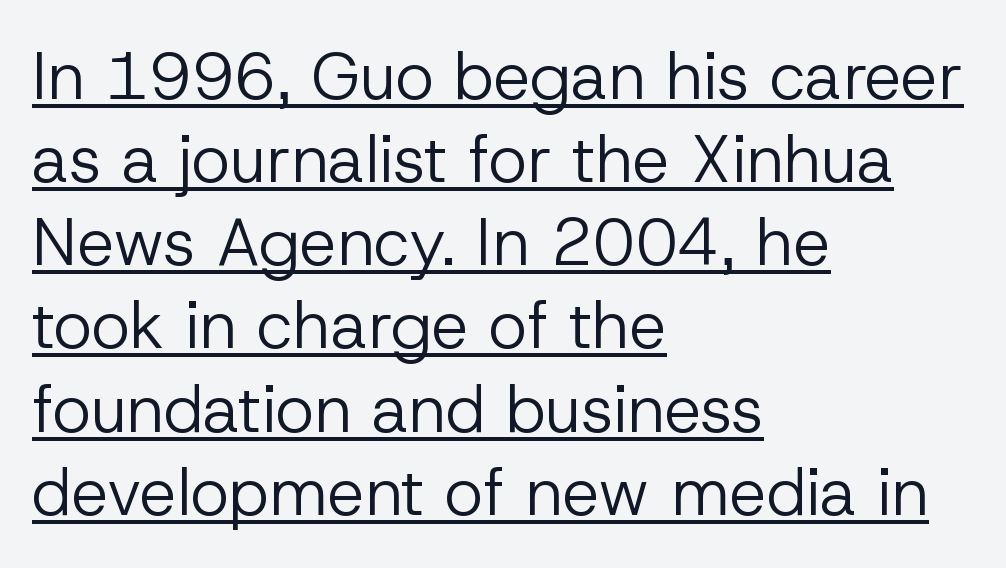
Regarding leading, the lines here are spaced in the standard way. Left-aligned paragraph, ragged on the right. No extra tracking has been applied to these lines. The text was rendered using a sans face with plain stroke endings. In terms of posture, this sample is upright.
